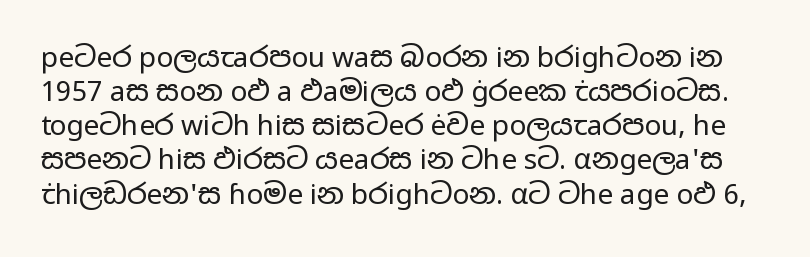
{"serif": "no", "italic": "no", "bold": "no", "weight": "regular", "width": "wide", "stroke_contrast": "low", "x_height": "medium", "monospaced": "no", "underline": "no", "line_spacing_ratio": 1.22, "letter_spacing": "normal", "letter_spacing_em": 0.0, "glyph_px": 28}
